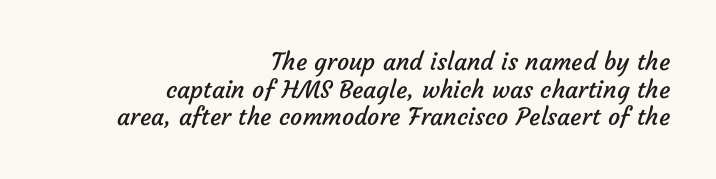
The image shows 24 px text type; set right-aligned, tight line spacing (1.15x), normal letter spacing, not underlined.
